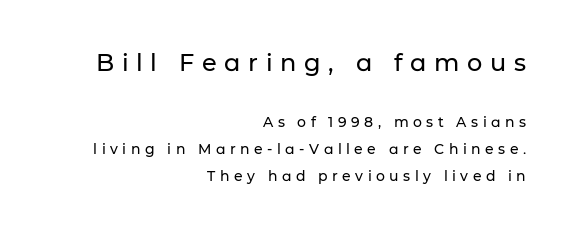
The designer gave the opening block more size than the closing block. Tracking value appears strongly positive — letters spread wide. The type sits square on the baseline with zero lean. Vertically, the passage feels expansive, rows floating well apart. No word sits above an underline. The setting favours the right margin, as signatures and pull-quotes sometimes do.
